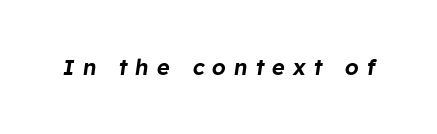
The space beneath each line is pristine and unruled. This rendering widens character spacing well past its baseline value. Notice how the stems are inclined rather than vertical — that's the hallmark of italics.
